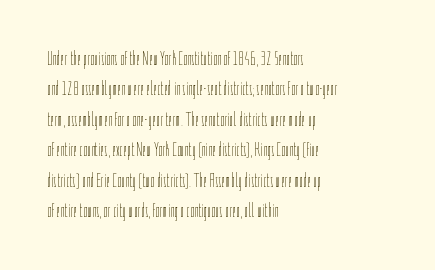
Q: Is the text bold? A: No.
Q: Is the text italic (slanted)? A: No, it is upright.
Q: Is the text underlined? A: No.
Q: How is the paragraph aligned? A: Left-aligned.
Q: Is the spacing between letters normal or unusually wide? A: Normal.
Q: Is the spacing between lines tight, normal or loose? A: Normal.
